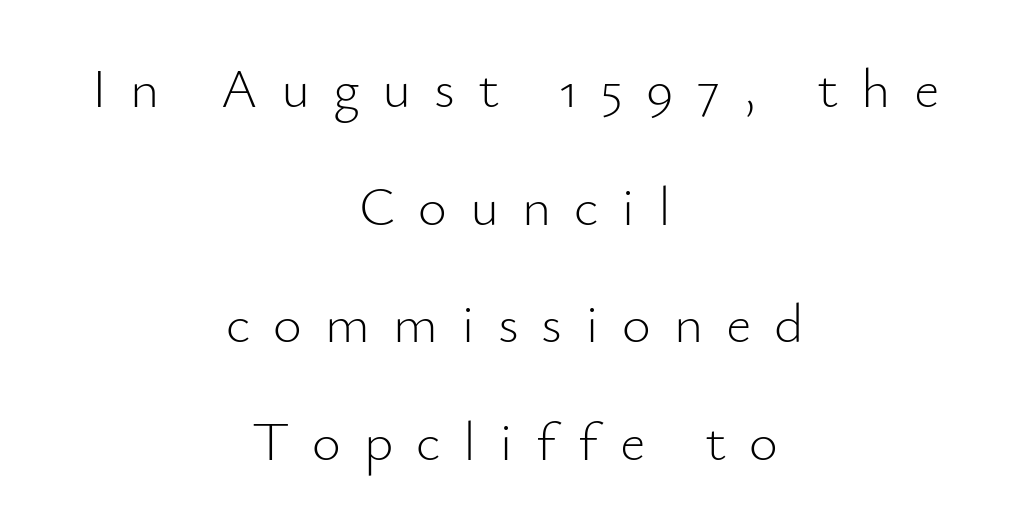
Q: Is the text bold? A: No.
Q: Is the text italic (slanted)? A: No, it is upright.
Q: Is the typeface a serif or a sans-serif typeface? A: Sans-serif.
Q: Is the text underlined? A: No.
Q: How is the paragraph aligned? A: Centered.
Q: Is the spacing between letters normal or unusually wide? A: Unusually wide.
Q: Is the spacing between lines tight, normal or loose? A: Loose.
Q: Width (condensed, normal, or wide)? A: Normal.
Q: Stroke contrast? A: Low.
Q: x-height? A: Small.
Q: Monospaced? A: No.
